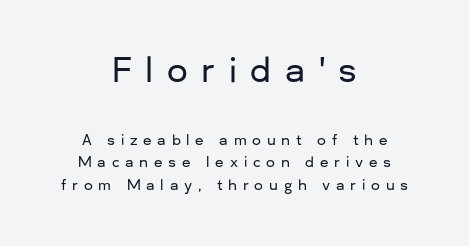
Does the lettering tilt? It doesn't — this is upright. In this sample the first text group is rendered at the bigger scale. Stroke terminals: plain, sans-serif. Looks like regular typesetting: each glyph gets only the width it needs.
